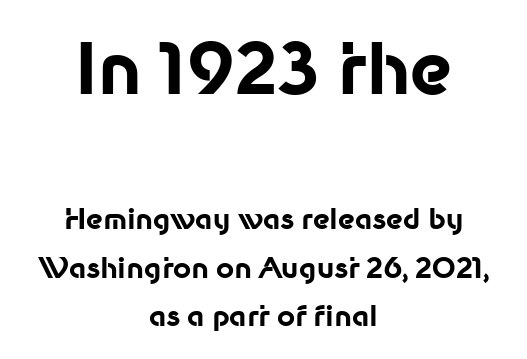
The image shows 70 px bold sans-serif type, upright; set centered, line spacing 1.72x, normal letter spacing, not underlined; the first (top) block is 2.5x larger; low stroke contrast and a medium x-height.
